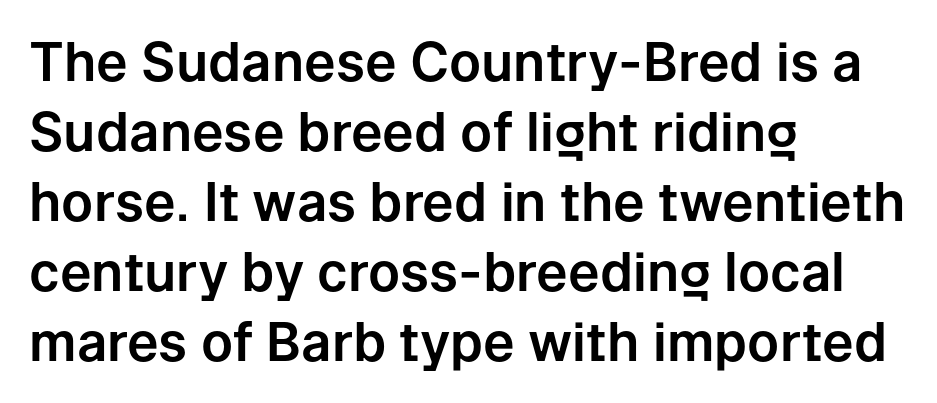
{"serif": "no", "italic": "no", "width": "normal", "stroke_contrast": "low", "x_height": "medium", "monospaced": "no", "underline": "no", "align": "left", "line_spacing": "normal", "line_spacing_ratio": 1.32, "letter_spacing": "normal", "letter_spacing_em": 0.0, "glyph_px": 53}
